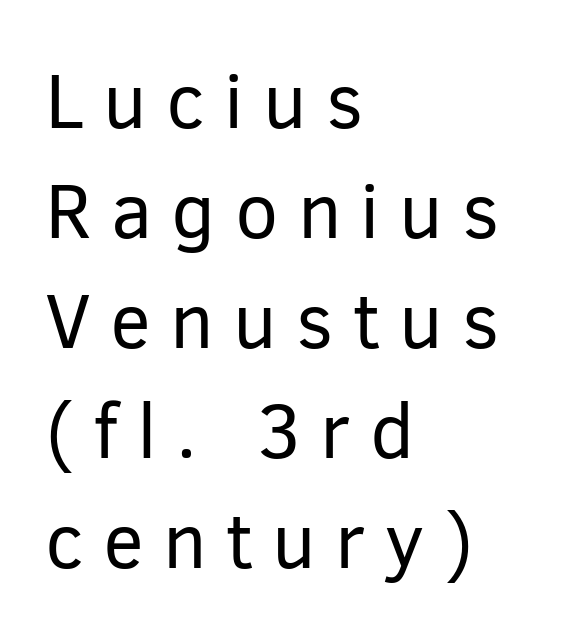
In CSS terms this would be text-align: left. Interline gaps are of average width in this sample. A typesetter would call this proportional, since set widths differ per character. Descenders hang freely into open space.
